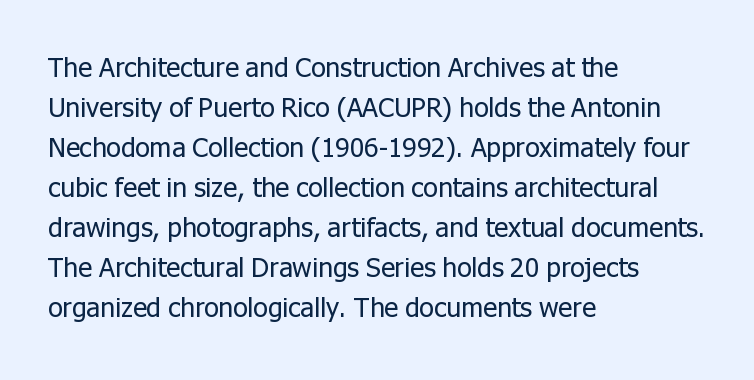
The image shows 27 px text type, upright; set left-aligned, normal line spacing (1.48x), normal letter spacing, not underlined.
